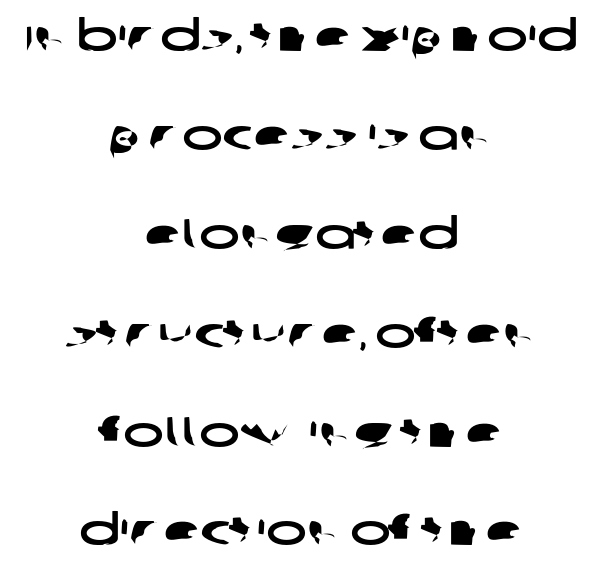
The image shows 43 px wide sans-serif type; set centered, loose line spacing (2.3x), normal letter spacing, not underlined; low stroke contrast and a large x-height.
